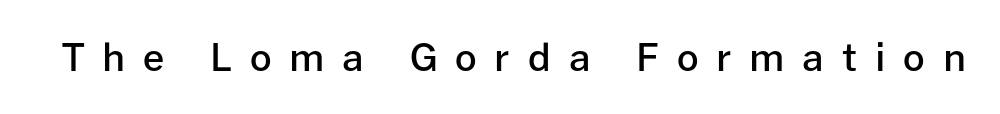
Q: Is the text bold? A: Semi-bold.
Q: Is the text italic (slanted)? A: No, it is upright.
Q: Is the typeface a serif or a sans-serif typeface? A: Sans-serif.
Q: Is the text underlined? A: No.
Q: Is the spacing between letters normal or unusually wide? A: Unusually wide.
Q: Width (condensed, normal, or wide)? A: Normal.
Q: Stroke contrast? A: Low.
Q: x-height? A: Medium.
Q: Monospaced? A: No.
